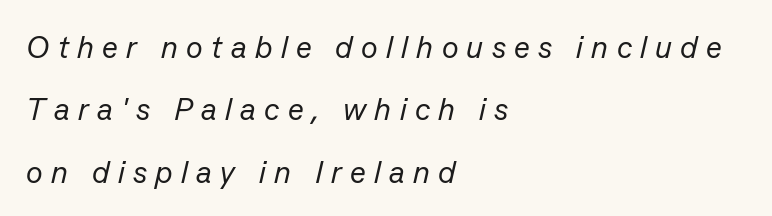
{"italic": "yes", "lean": "right", "slant_degrees": 13, "bold": "no", "weight": "regular", "width": "normal", "stroke_contrast": "low", "x_height": "medium", "monospaced": "no", "underline": "no", "align": "left", "line_spacing": "loose", "line_spacing_ratio": 2.01, "letter_spacing": "wide", "letter_spacing_em": 0.27, "glyph_px": 31}
